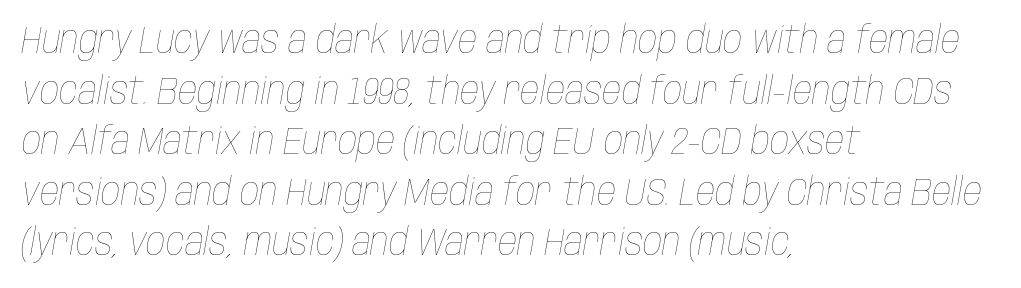
Leftover space on each line is placed entirely after the last word. Letters have the restrained weight of plain body copy at most. Do the characters align in a grid? No, the font is proportional. Nobody drew a line under any word here.
